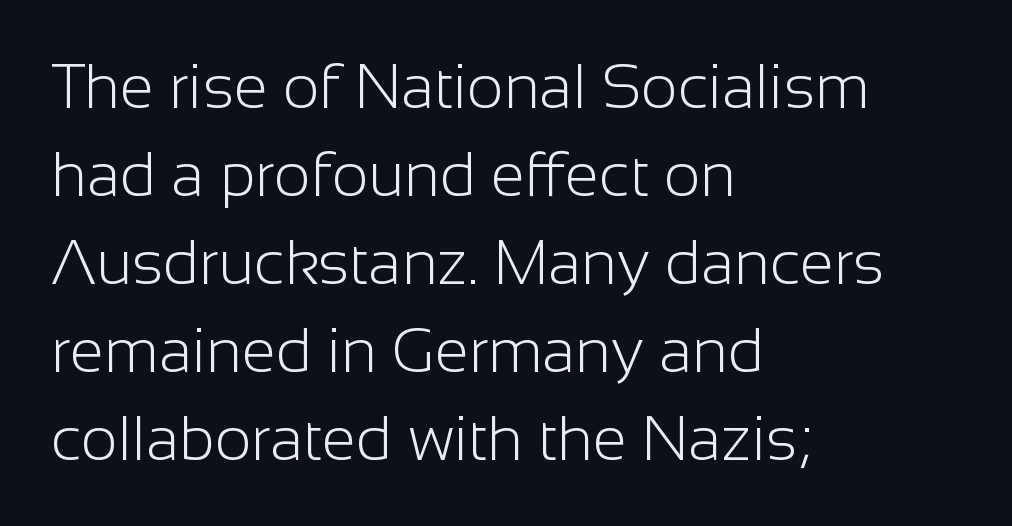
{"serif": "no", "italic": "no", "bold": "no", "weight": "light", "width": "normal", "stroke_contrast": "low", "x_height": "medium", "monospaced": "no", "underline": "no", "align": "left", "line_spacing": "normal", "line_spacing_ratio": 1.42, "letter_spacing": "normal", "letter_spacing_em": 0.0, "glyph_px": 62}
